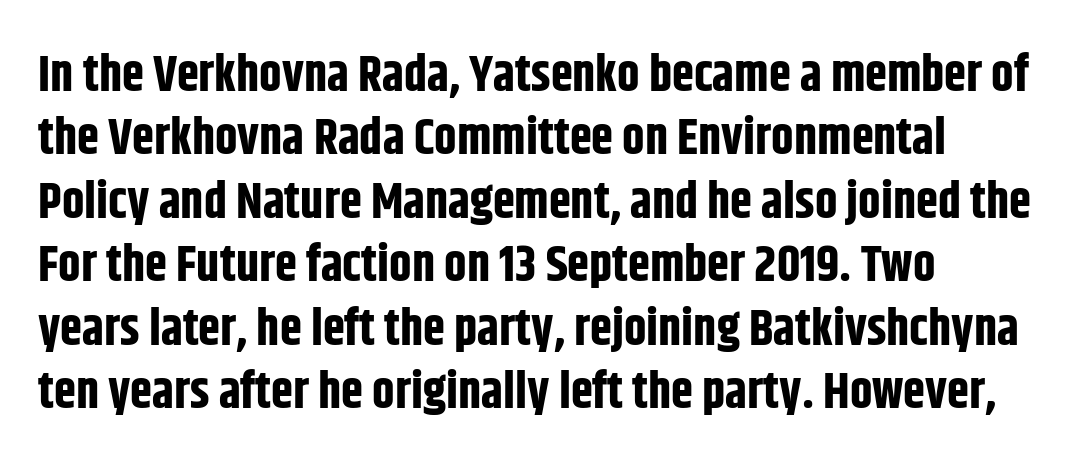
Q: Is the text bold? A: Yes.
Q: Is the text italic (slanted)? A: No, it is upright.
Q: Is the typeface a serif or a sans-serif typeface? A: Sans-serif.
Q: Is the text underlined? A: No.
Q: Is the spacing between letters normal or unusually wide? A: Normal.
Q: Is the spacing between lines tight, normal or loose? A: Normal.
Q: Width (condensed, normal, or wide)? A: Condensed.
Q: Stroke contrast? A: Low.
Q: x-height? A: Large.
Q: Monospaced? A: No.
